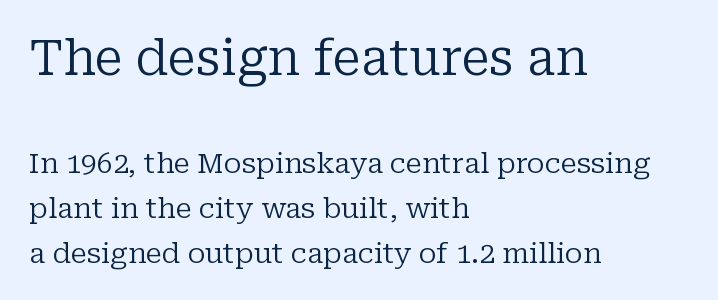
Q: Is the text bold? A: No.
Q: Is the text italic (slanted)? A: No, it is upright.
Q: Is the typeface a serif or a sans-serif typeface? A: Serif.
Q: Is the text underlined? A: No.
Q: How is the paragraph aligned? A: Left-aligned.
Q: Is the spacing between letters normal or unusually wide? A: Normal.
Q: Is the spacing between lines tight, normal or loose? A: Normal.
Q: Which block of text is set in a larger size, the first (top) or the second (bottom)? A: The first (top) one.
Q: Width (condensed, normal, or wide)? A: Normal.
Q: Stroke contrast? A: Low.
Q: x-height? A: Medium.
Q: Monospaced? A: No.
